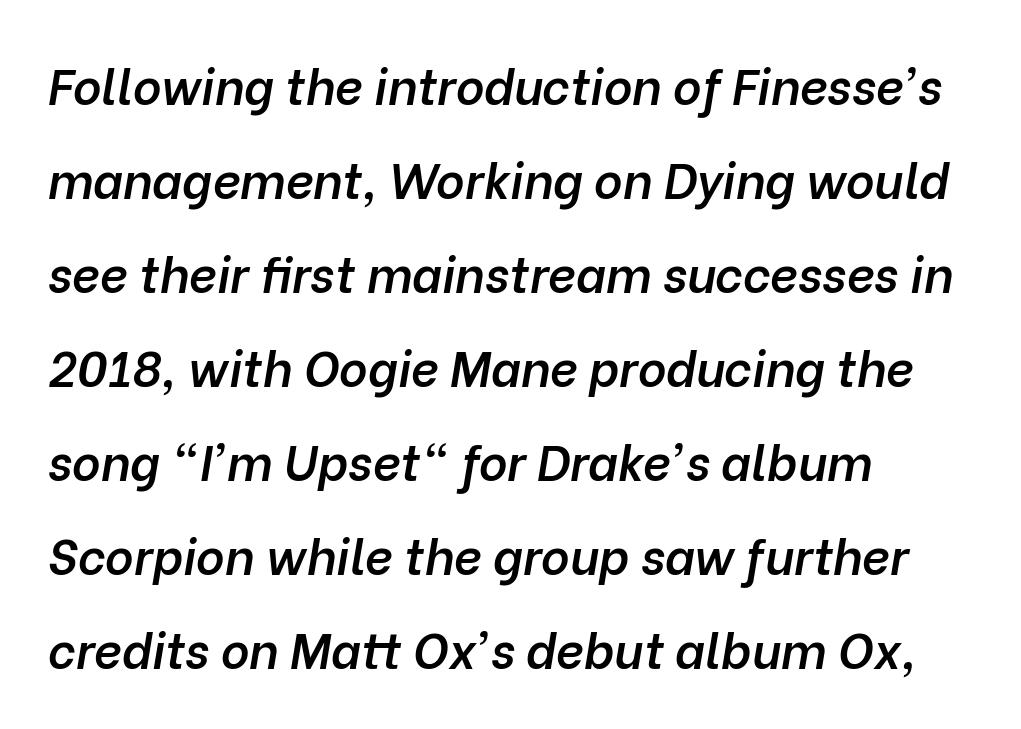
The image shows 49 px semibold type, italic (leaning right); set left-aligned, loose line spacing (1.92x), normal letter spacing, not underlined; low stroke contrast and a medium x-height.
